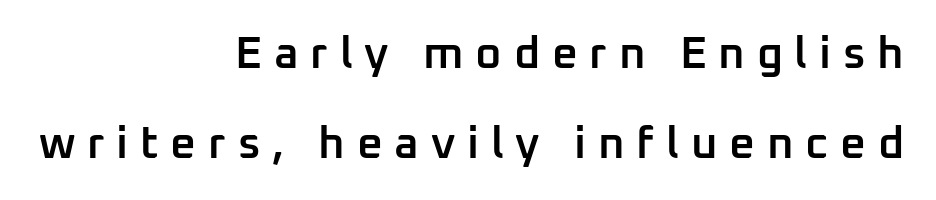
{"serif": "no", "italic": "no", "bold": "semi", "weight": "semibold", "width": "normal", "stroke_contrast": "low", "x_height": "medium", "monospaced": "no", "underline": "no", "align": "right", "line_spacing": "loose", "line_spacing_ratio": 2.0, "letter_spacing": "wide", "letter_spacing_em": 0.26, "glyph_px": 45}
